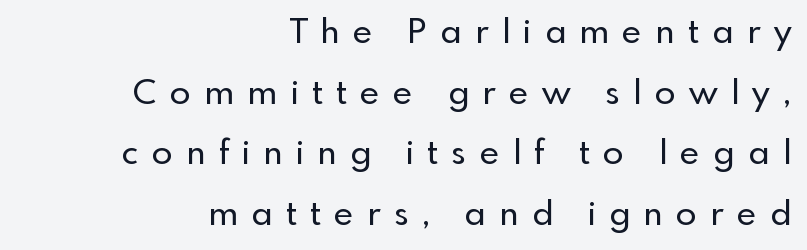
The image shows 34 px sans-serif type, upright; set right-aligned, line spacing 1.78x, unusually wide letter spacing (+0.39 em), not underlined; a small x-height.
